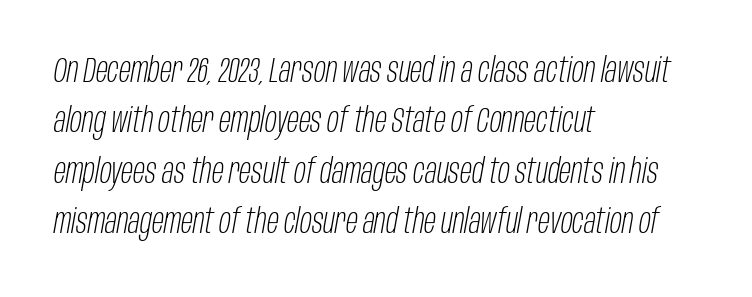
{"italic": "yes", "lean": "right", "slant_degrees": 10, "bold": "no", "weight": "light", "width": "condensed", "stroke_contrast": "low", "x_height": "large", "monospaced": "no", "underline": "no", "align": "left", "line_spacing": "normal", "line_spacing_ratio": 1.44, "letter_spacing": "normal", "letter_spacing_em": 0.0, "glyph_px": 35}
